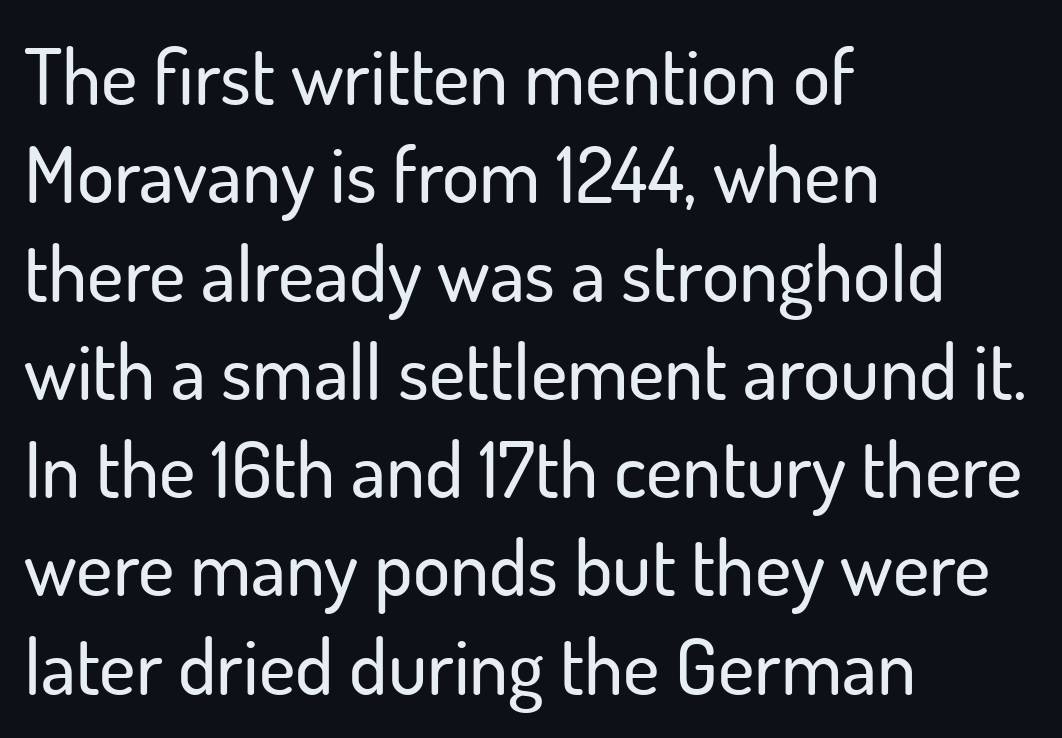
Character widths vary here, with narrow letters taking less room than wide ones. The area under the type is left untouched. No extra tracking has been applied to these lines. Classification — sans serif. A classic flush-left, rag-right setting is used for this passage. When letters stand straight like this, we call the style roman or upright.
